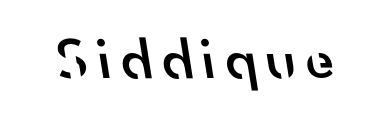
Unlike a traditional serif, this face leaves its strokes unadorned. The string is rendered with underlining switched off. The passage shown is typed in a proportional face where columns would drift. Slightly chunky letters — semibold, I'd say, not full bold.
